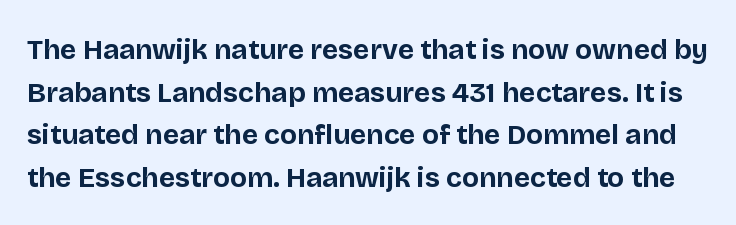
{"serif": "no", "italic": "no", "bold": "yes", "weight": "bold", "width": "normal", "stroke_contrast": "low", "x_height": "large", "monospaced": "no", "underline": "no", "line_spacing": "normal", "line_spacing_ratio": 1.52, "letter_spacing": "normal", "letter_spacing_em": 0.0, "glyph_px": 28}
